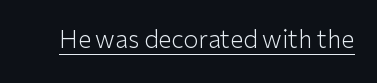
{"italic": "no", "bold": "no", "underline": "yes", "letter_spacing": "normal", "letter_spacing_em": 0.0, "glyph_px": 24}
